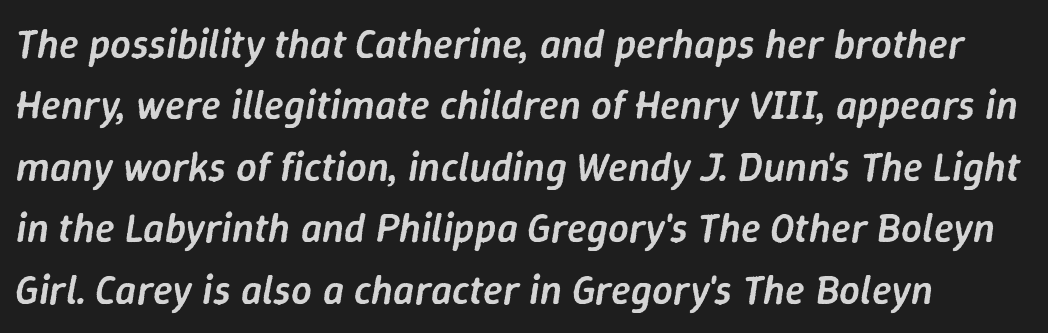
The image shows 41 px semibold type, italic (leaning right); set normal line spacing (1.5x), normal letter spacing, not underlined; low stroke contrast and a medium x-height.
